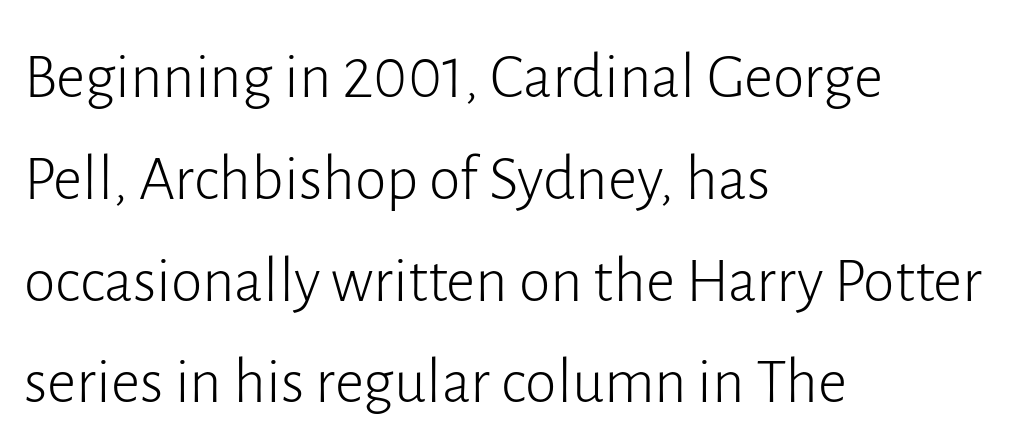
The image shows 64 px light sans-serif type, upright; set left-aligned, normal line spacing (1.59x), normal letter spacing, not underlined; low stroke contrast and a medium x-height.
